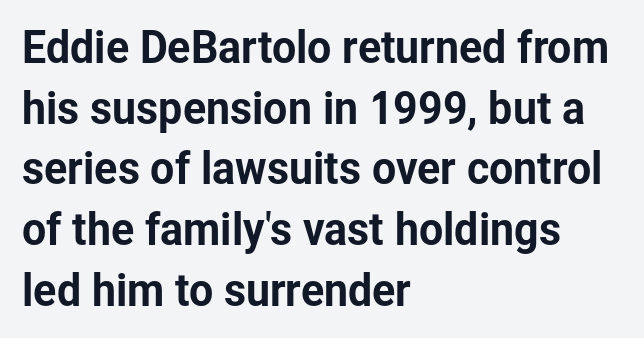
The image shows 43 px sans-serif type, upright; set left-aligned, normal line spacing (1.41x), normal letter spacing, not underlined; low stroke contrast and a medium x-height.
